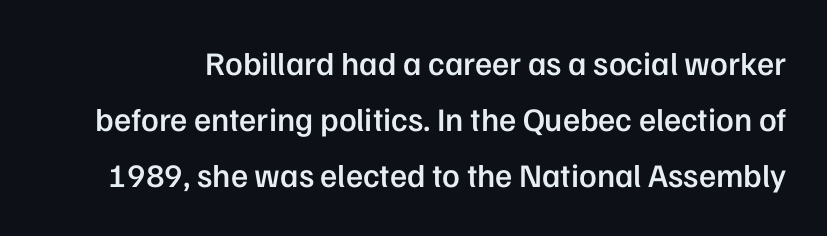
{"serif": "no", "italic": "no", "bold": "semi", "weight": "semibold", "width": "normal", "stroke_contrast": "low", "x_height": "medium", "monospaced": "no", "underline": "no", "line_spacing": "normal", "line_spacing_ratio": 1.69, "letter_spacing": "normal", "letter_spacing_em": 0.0, "glyph_px": 33}
